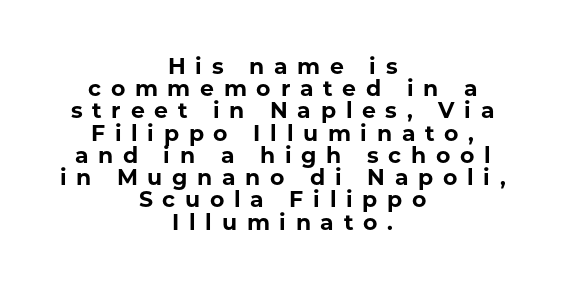
{"italic": "no", "bold": "yes", "underline": "no", "align": "center", "line_spacing": "tight", "line_spacing_ratio": 1.01, "letter_spacing": "wide", "letter_spacing_em": 0.44, "glyph_px": 22}
